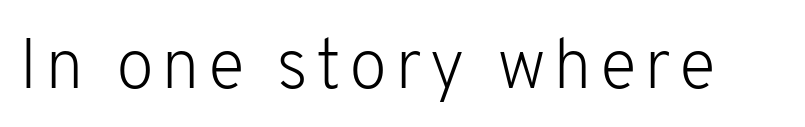
Looks like regular typesetting: each glyph gets only the width it needs. The passage shown is typeset with a sans-serif family. Glance below the letters and you will spot only blank space. The letters look calm and open, with moderate or lighter stems. Style check: upright.
